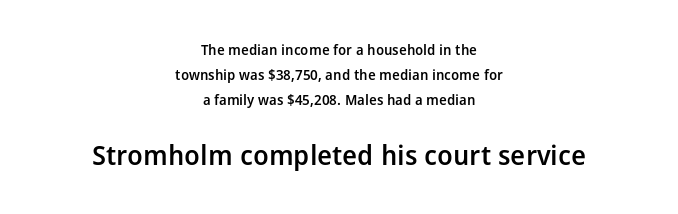
Look at the tracking — it's just the regular setting, nothing added. A student would call this center alignment; a typographer would say set centered. Each row of text sits above clean, open space. Note: smaller setting up top, larger setting below. This is the in-between weight designers call semibold or demi. Designer's note — italics off, roman on.
